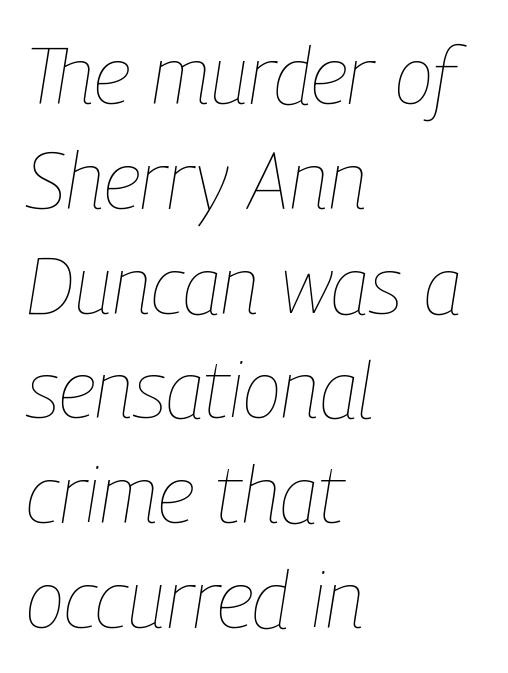
The string is rendered with underlining switched off. Letters have the restrained weight of plain body copy at most. Style check: oblique. Character widths vary here, with narrow letters taking less room than wide ones.
